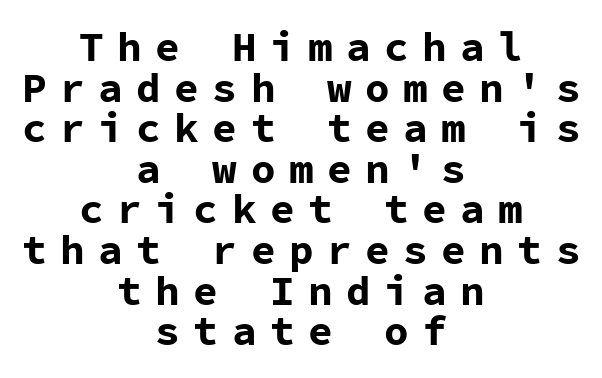
{"serif": "no", "italic": "no", "bold": "yes", "weight": "bold", "width": "normal", "stroke_contrast": "low", "x_height": "medium", "monospaced": "yes", "underline": "no", "align": "center", "line_spacing": "tight", "line_spacing_ratio": 0.99, "letter_spacing": "wide", "letter_spacing_em": 0.33, "glyph_px": 41}
